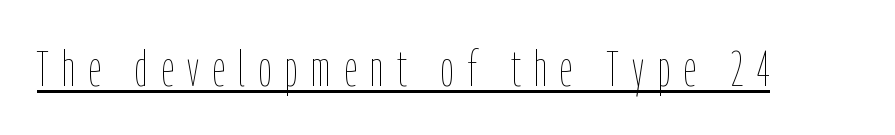
{"italic": "no", "bold": "no", "weight": "thin", "width": "condensed", "stroke_contrast": "low", "x_height": "medium", "monospaced": "no", "underline": "yes", "letter_spacing": "wide", "letter_spacing_em": 0.27, "glyph_px": 50}
